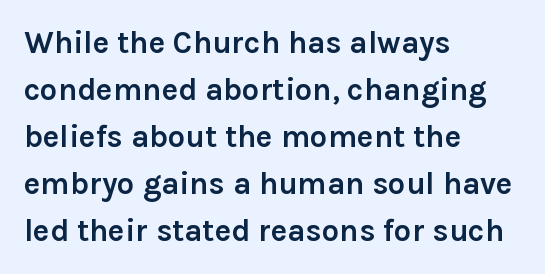
The letters sit at their default tracking, neither squeezed nor spread. Has an underline been added? It has not. Does the copy run flush right? No — it runs flush left. Posture: vertical.
